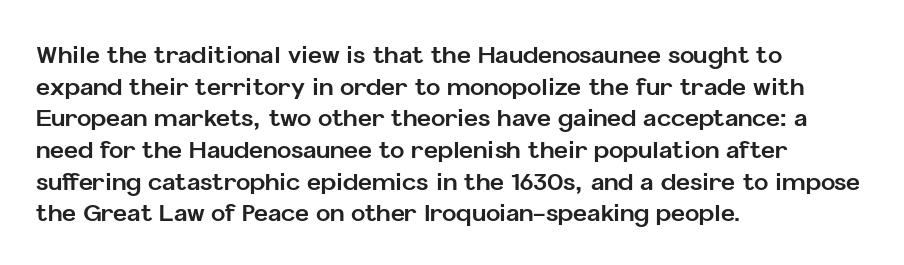
The image shows 24 px bold type, upright; set left-aligned, normal line spacing (1.32x), normal letter spacing, not underlined.
